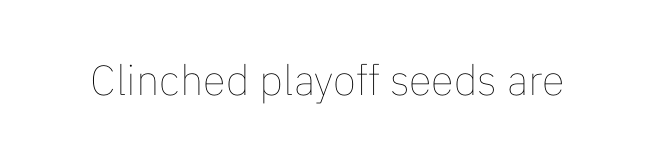
Q: Is the text bold? A: No.
Q: Is the text italic (slanted)? A: No, it is upright.
Q: Is the text underlined? A: No.
Q: Is the spacing between letters normal or unusually wide? A: Normal.
Q: Width (condensed, normal, or wide)? A: Normal.
Q: Stroke contrast? A: Low.
Q: x-height? A: Medium.
Q: Monospaced? A: No.
